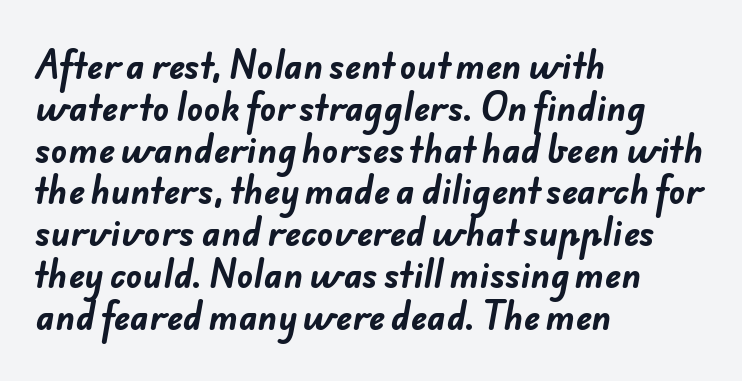
{"serif": "no", "bold": "yes", "weight": "bold", "width": "normal", "stroke_contrast": "low", "x_height": "small", "monospaced": "no", "underline": "no", "align": "left", "line_spacing_ratio": 1.23, "letter_spacing": "normal", "letter_spacing_em": 0.0, "glyph_px": 34}
